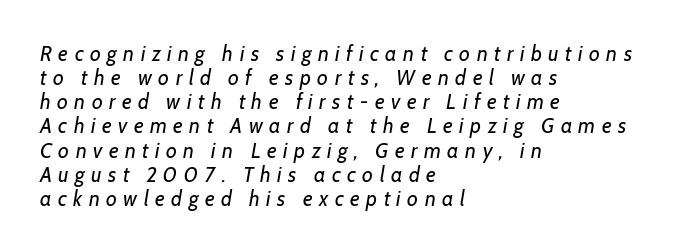
The tracking jumps out immediately: characters are airy and widely separated. Clear beneath every line of the passage. Is the type slanted? Yes — the strokes lean at a clear angle. Visually the block forms a straight wall on the left and a jagged coastline on the right. Compared with a typical body face, this is equally light or lighter still. You could barely slide anything between these rows.
